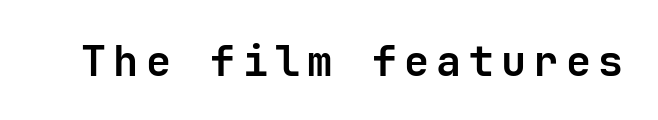
Does the type have serifs? No, each stem ends abruptly. Each glyph is drawn with heavy, bold strokes. The specimen omits any rule beneath the text block's lines. It's the straight-up-and-down kind of type.
